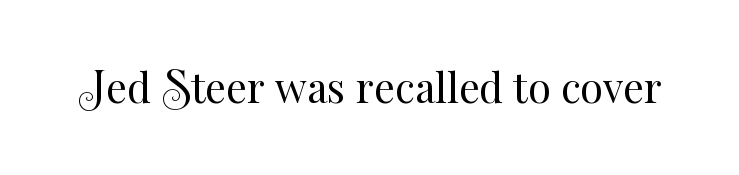
The image shows 41 px regular-weight type, upright; set normal letter spacing, not underlined; medium stroke contrast and a small x-height.
